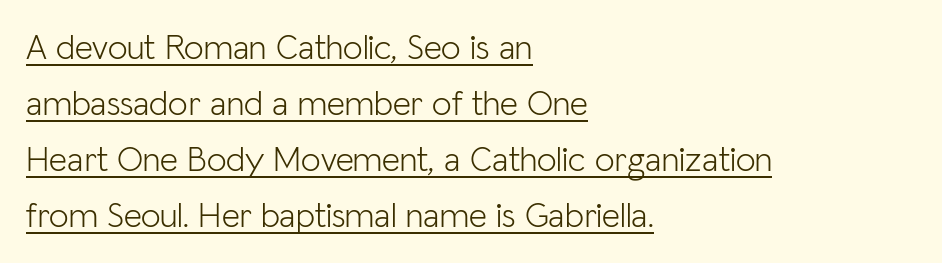
The typesetting does not lean heavy: it is not bold. Stroke terminals: plain, sans-serif. Each word holds together tightly as a unit, with standard inter-letter gaps. Does the lettering tilt? It doesn't — this is upright. The face used here is proportionally spaced, like ordinary book or web type. The line-height multiplier appears to be the usual default.
